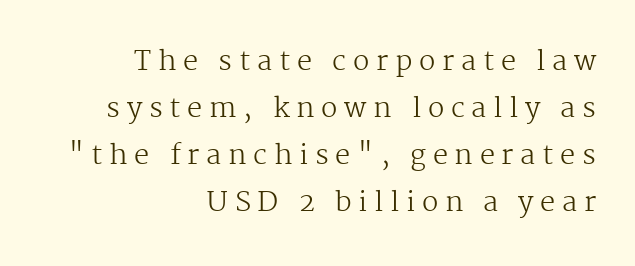
The image shows 27 px text type, upright; set right-aligned, line spacing 1.74x, unusually wide letter spacing (+0.25 em), not underlined.
